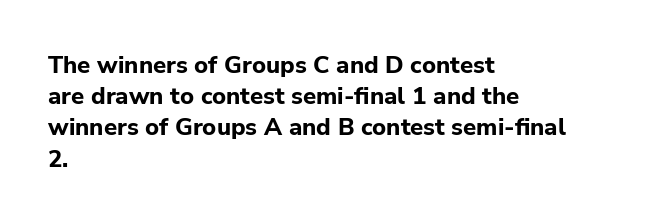
The image shows 24 px bold type, upright; set left-aligned, normal line spacing (1.3x), normal letter spacing, not underlined.
